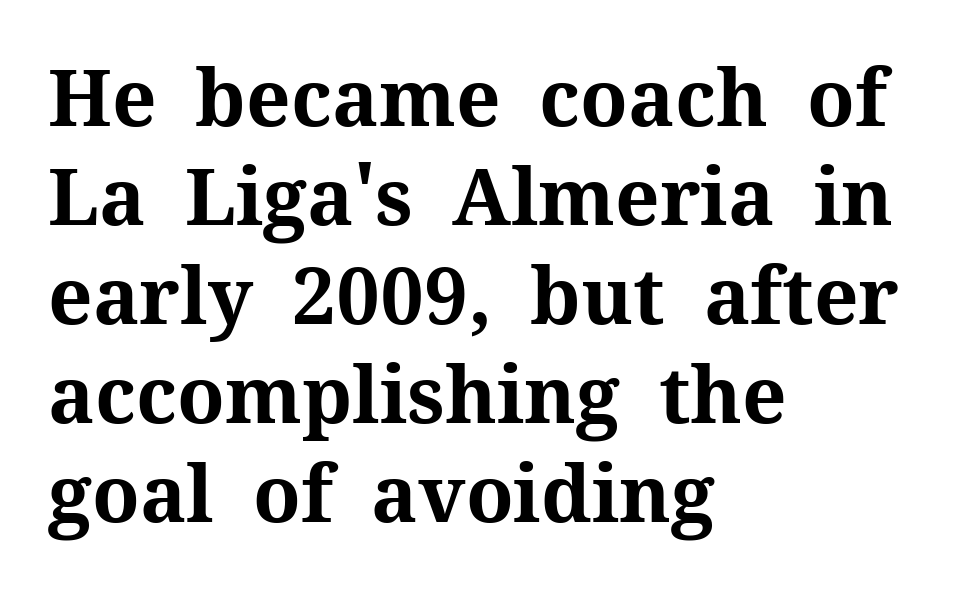
{"serif": "yes", "italic": "no", "bold": "yes", "weight": "bold", "width": "normal", "stroke_contrast": "medium", "x_height": "medium", "monospaced": "no", "underline": "no", "align": "left", "line_spacing": "normal", "line_spacing_ratio": 1.27, "letter_spacing": "normal", "letter_spacing_em": 0.0, "glyph_px": 78}
